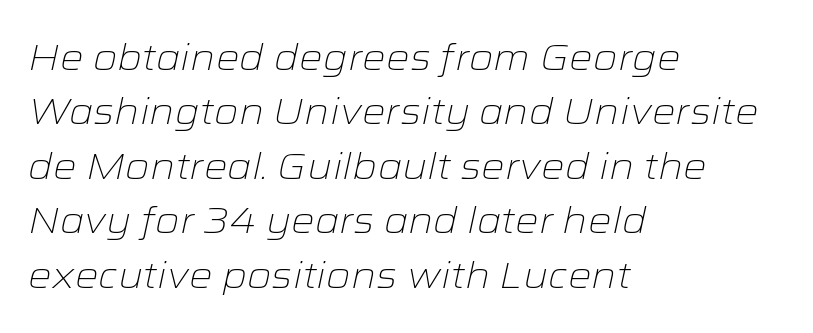
{"italic": "yes", "lean": "right", "slant_degrees": 12, "bold": "no", "weight": "light", "width": "wide", "stroke_contrast": "low", "x_height": "medium", "monospaced": "no", "underline": "no", "align": "left", "line_spacing": "normal", "line_spacing_ratio": 1.47, "letter_spacing": "normal", "letter_spacing_em": 0.0, "glyph_px": 37}
